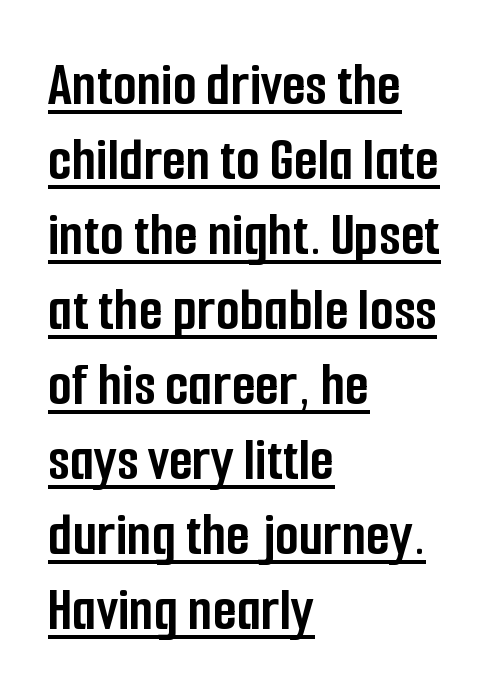
Q: Is the text bold? A: Yes.
Q: Is the text italic (slanted)? A: No, it is upright.
Q: Is the typeface a serif or a sans-serif typeface? A: Sans-serif.
Q: Is the text underlined? A: Yes.
Q: How is the paragraph aligned? A: Left-aligned.
Q: Is the spacing between letters normal or unusually wide? A: Normal.
Q: Width (condensed, normal, or wide)? A: Condensed.
Q: Stroke contrast? A: Low.
Q: x-height? A: Medium.
Q: Monospaced? A: No.
